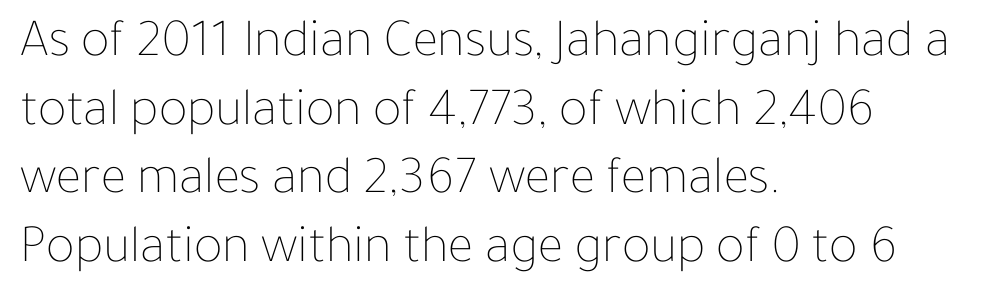
Q: Is the text bold? A: No.
Q: Is the text italic (slanted)? A: No, it is upright.
Q: Is the text underlined? A: No.
Q: How is the paragraph aligned? A: Left-aligned.
Q: Is the spacing between letters normal or unusually wide? A: Normal.
Q: Is the spacing between lines tight, normal or loose? A: Normal.
Q: Width (condensed, normal, or wide)? A: Normal.
Q: Stroke contrast? A: Low.
Q: x-height? A: Medium.
Q: Monospaced? A: No.
